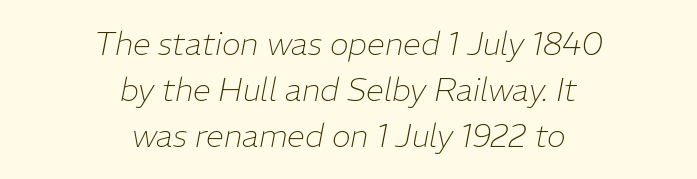
The passage shown is typed in a proportional face where columns would drift. Quick note: italic. The glyphs are unaccompanied by any horizontal stroke below them. Notice how the passage keeps no hard edge, just a central spine.
